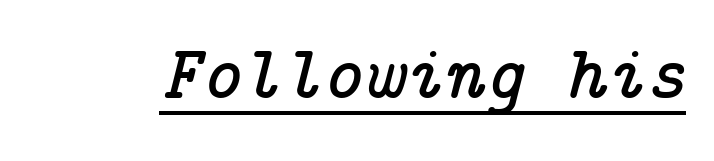
The image shows 77 px serif type, italic (leaning right); set normal letter spacing, underlined; low stroke contrast and a medium x-height.
